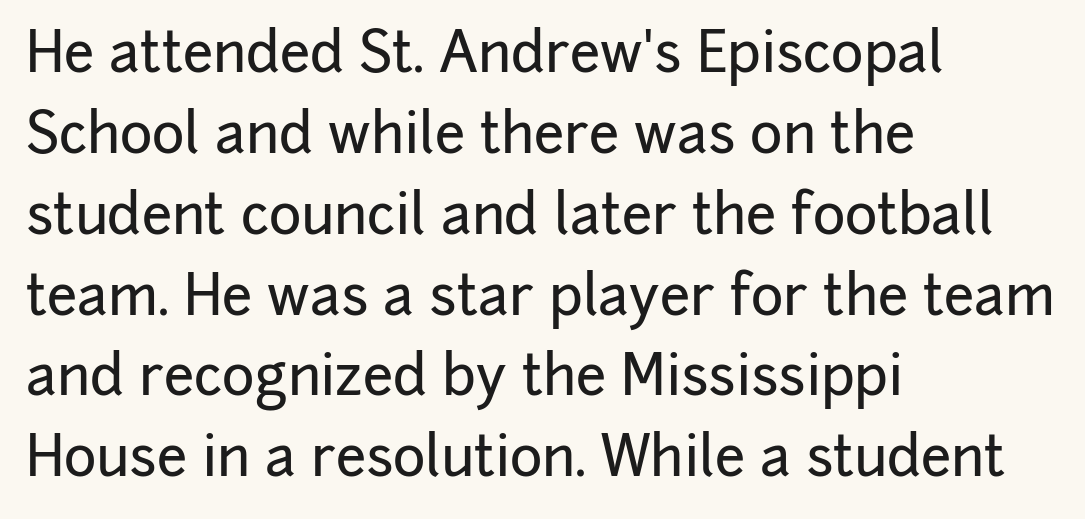
Q: Is the text italic (slanted)? A: No, it is upright.
Q: Is the typeface a serif or a sans-serif typeface? A: Sans-serif.
Q: Is the text underlined? A: No.
Q: How is the paragraph aligned? A: Left-aligned.
Q: Is the spacing between letters normal or unusually wide? A: Normal.
Q: Is the spacing between lines tight, normal or loose? A: Normal.
Q: Width (condensed, normal, or wide)? A: Normal.
Q: Stroke contrast? A: Low.
Q: x-height? A: Medium.
Q: Monospaced? A: No.
